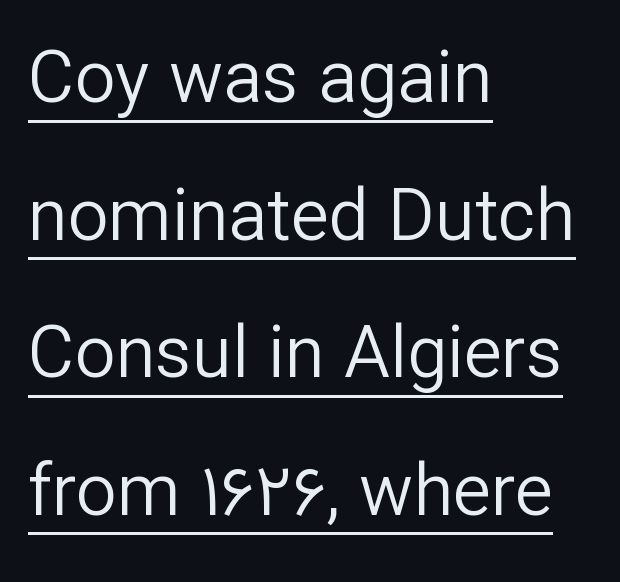
Q: Is the text bold? A: No.
Q: Is the text italic (slanted)? A: No, it is upright.
Q: Is the typeface a serif or a sans-serif typeface? A: Sans-serif.
Q: Is the text underlined? A: Yes.
Q: How is the paragraph aligned? A: Left-aligned.
Q: Is the spacing between letters normal or unusually wide? A: Normal.
Q: Is the spacing between lines tight, normal or loose? A: Loose.
Q: Width (condensed, normal, or wide)? A: Normal.
Q: Stroke contrast? A: Low.
Q: x-height? A: Medium.
Q: Monospaced? A: No.
